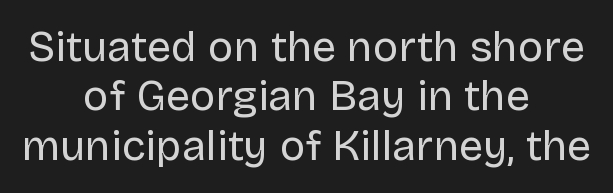
{"serif": "no", "italic": "no", "bold": "no", "weight": "regular", "width": "normal", "stroke_contrast": "low", "x_height": "large", "monospaced": "no", "underline": "no", "align": "center", "line_spacing": "tight", "line_spacing_ratio": 1.15, "letter_spacing": "normal", "letter_spacing_em": 0.0, "glyph_px": 43}
